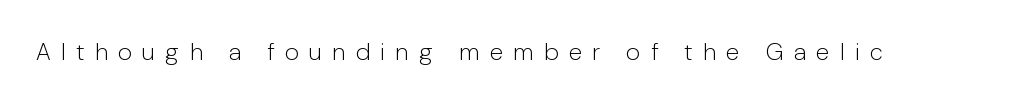
Q: Is the text bold? A: No.
Q: Is the text italic (slanted)? A: No, it is upright.
Q: Is the text underlined? A: No.
Q: Is the spacing between letters normal or unusually wide? A: Unusually wide.
